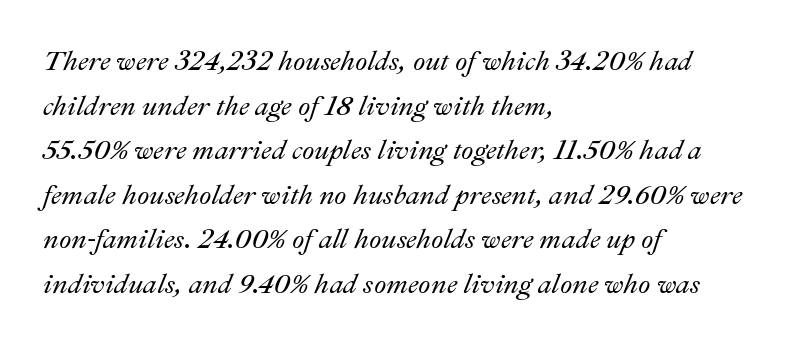
{"italic": "yes", "lean": "right", "slant_degrees": 22, "width": "normal", "stroke_contrast": "medium", "x_height": "small", "monospaced": "no", "underline": "no", "align": "left", "line_spacing": "normal", "line_spacing_ratio": 1.59, "letter_spacing": "normal", "letter_spacing_em": 0.0, "glyph_px": 28}
